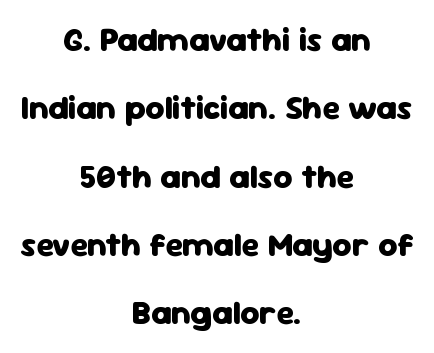
These lines were composed using upright roman letters. Words appear dense and cohesive because spacing is normal. This is sans-serif lettering, the kind often seen on screens and signage. The rendering uses a bold face; every stroke is thick and dark.
